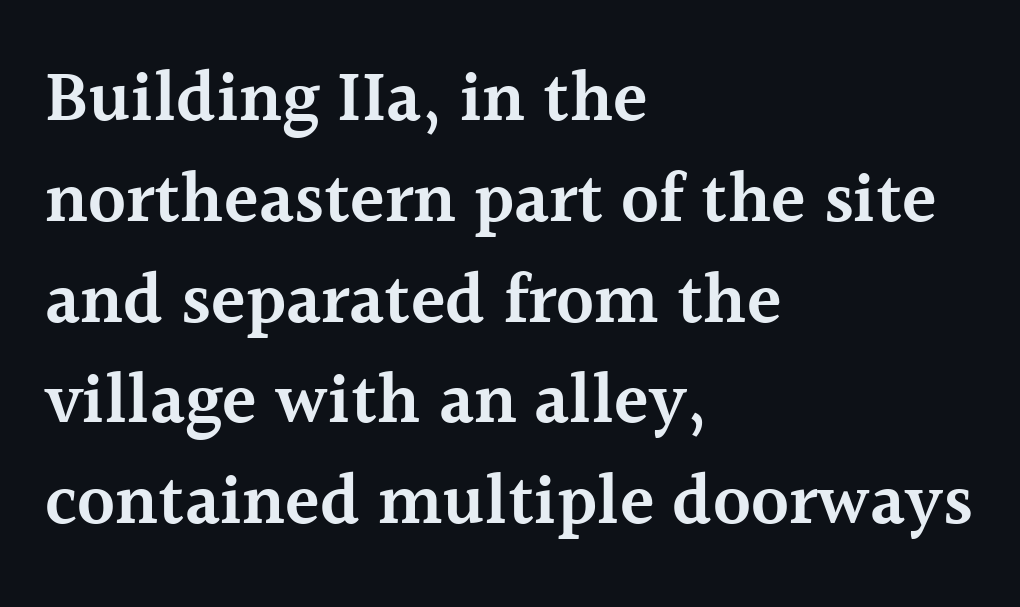
The image shows 71 px semibold serif type, upright; set left-aligned, normal line spacing (1.42x), normal letter spacing, not underlined; a medium x-height.
